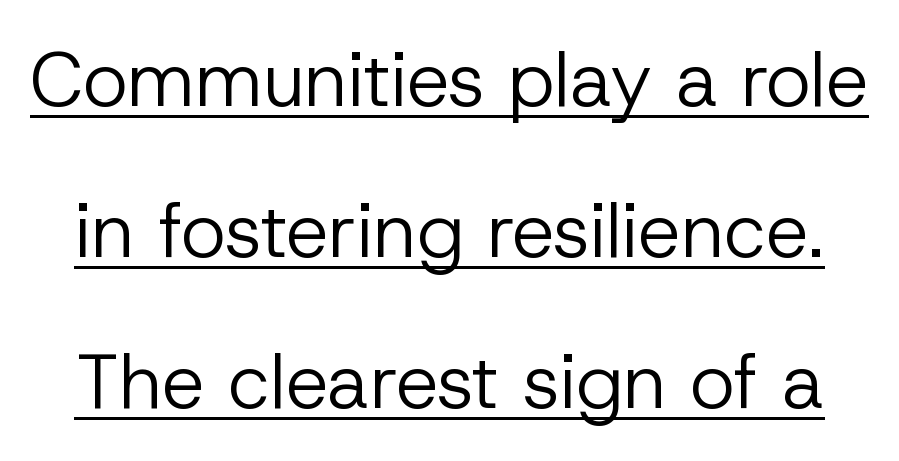
Q: Is the text bold? A: No.
Q: Is the text italic (slanted)? A: No, it is upright.
Q: Is the typeface a serif or a sans-serif typeface? A: Sans-serif.
Q: Is the text underlined? A: Yes.
Q: Is the spacing between letters normal or unusually wide? A: Normal.
Q: Is the spacing between lines tight, normal or loose? A: Loose.
Q: Width (condensed, normal, or wide)? A: Normal.
Q: Stroke contrast? A: Low.
Q: x-height? A: Medium.
Q: Monospaced? A: No.
